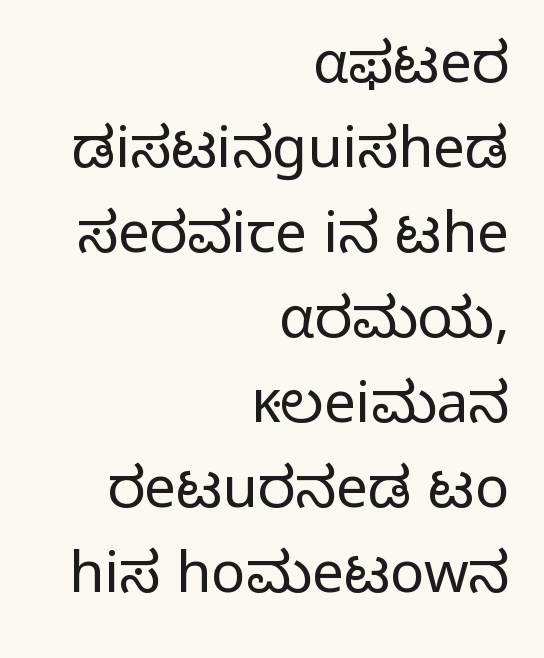
The image shows 57 px light sans-serif type, upright; set right-aligned, normal line spacing (1.49x), normal letter spacing, not underlined; low stroke contrast and a medium x-height.
